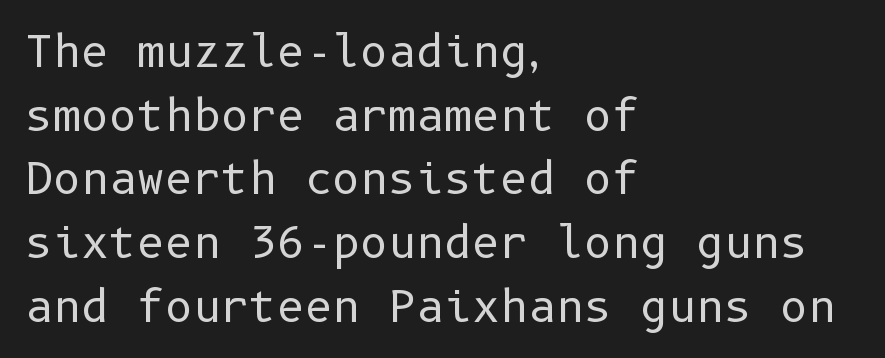
Q: Is the text bold? A: No.
Q: Is the text italic (slanted)? A: No, it is upright.
Q: Is the typeface a serif or a sans-serif typeface? A: Sans-serif.
Q: Is the text underlined? A: No.
Q: How is the paragraph aligned? A: Left-aligned.
Q: Is the spacing between letters normal or unusually wide? A: Normal.
Q: Is the spacing between lines tight, normal or loose? A: Normal.
Q: Width (condensed, normal, or wide)? A: Normal.
Q: Stroke contrast? A: Low.
Q: x-height? A: Medium.
